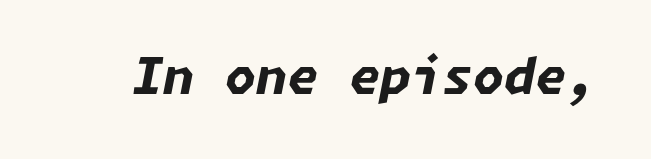
{"italic": "yes", "lean": "right", "slant_degrees": 11, "bold": "yes", "weight": "bold", "width": "normal", "stroke_contrast": "low", "x_height": "medium", "underline": "no", "letter_spacing": "normal", "letter_spacing_em": 0.0, "glyph_px": 50}
